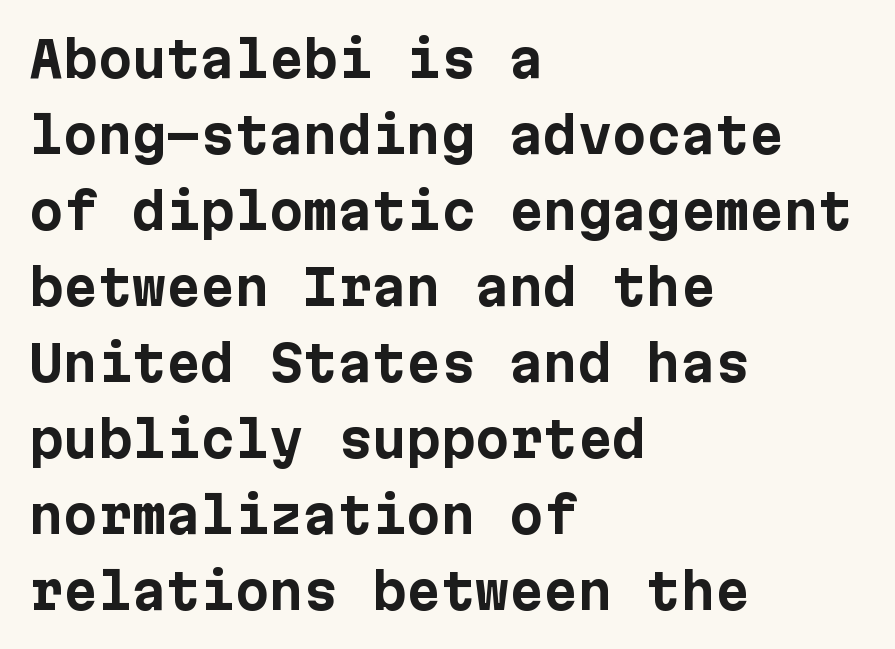
Q: Is the text bold? A: Yes.
Q: Is the text italic (slanted)? A: No, it is upright.
Q: Is the typeface a serif or a sans-serif typeface? A: Sans-serif.
Q: Is the text underlined? A: No.
Q: How is the paragraph aligned? A: Left-aligned.
Q: Is the spacing between letters normal or unusually wide? A: Normal.
Q: Is the spacing between lines tight, normal or loose? A: Normal.
Q: Width (condensed, normal, or wide)? A: Normal.
Q: Stroke contrast? A: Low.
Q: x-height? A: Medium.
